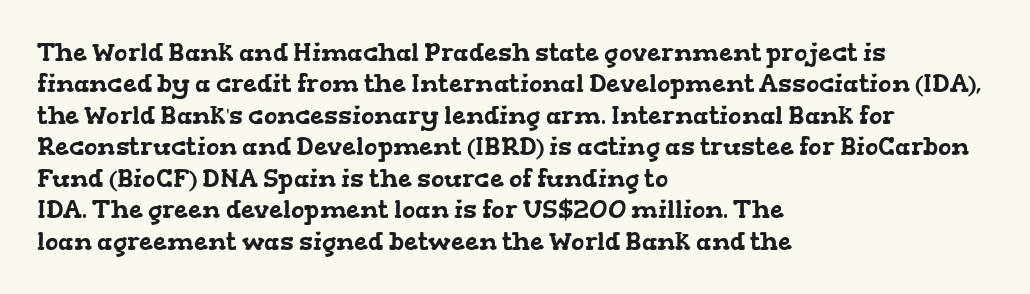
{"underline": "no", "align": "left", "line_spacing": "normal", "line_spacing_ratio": 1.26, "letter_spacing": "normal", "letter_spacing_em": 0.0, "glyph_px": 25}
